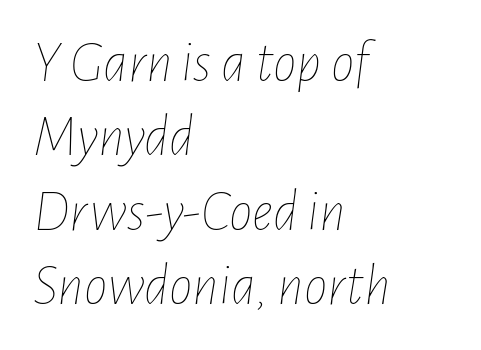
The image shows 59 px thin, condensed type, italic (leaning right); set left-aligned, normal line spacing (1.26x), normal letter spacing, not underlined; low stroke contrast and a medium x-height.
